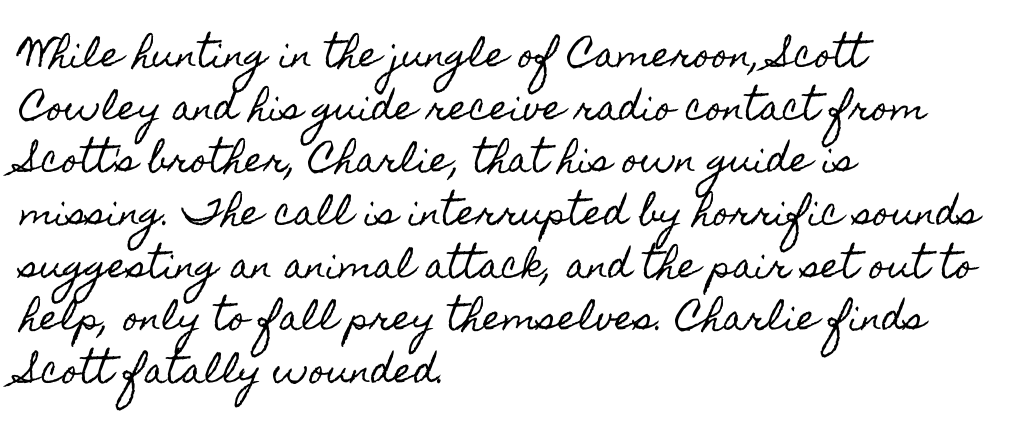
Q: Is the text italic (slanted)? A: Yes.
Q: Is the text underlined? A: No.
Q: How is the paragraph aligned? A: Left-aligned.
Q: Is the spacing between letters normal or unusually wide? A: Normal.
Q: Is the spacing between lines tight, normal or loose? A: Normal.
Q: Width (condensed, normal, or wide)? A: Condensed.
Q: x-height? A: Small.
Q: Monospaced? A: No.
